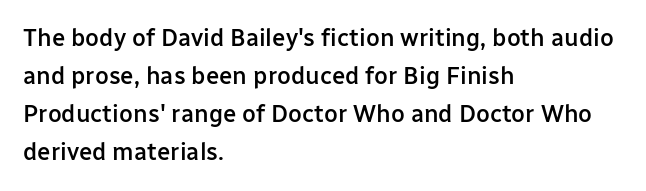
When letters stand straight like this, we call the style roman or upright. Look at the stroke-to-counter ratio: somewhat heavy, a semibold. Any mark beneath the type? The region is blank. The passage shown stacks its lines at a standard gap. No extra tracking has been applied to these lines.
